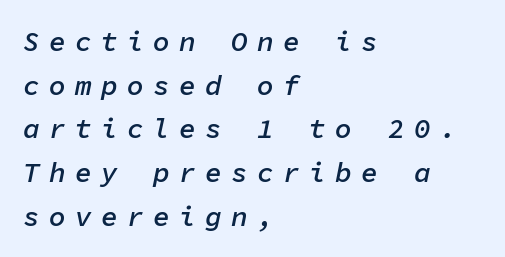
Q: Is the text bold? A: Semi-bold.
Q: Is the text italic (slanted)? A: Yes, it leans right by about 11 degrees.
Q: Is the text underlined? A: No.
Q: How is the paragraph aligned? A: Left-aligned.
Q: Is the spacing between letters normal or unusually wide? A: Unusually wide.
Q: Is the spacing between lines tight, normal or loose? A: Normal.
Q: Width (condensed, normal, or wide)? A: Normal.
Q: Stroke contrast? A: Low.
Q: x-height? A: Medium.
Q: Monospaced? A: Yes.
